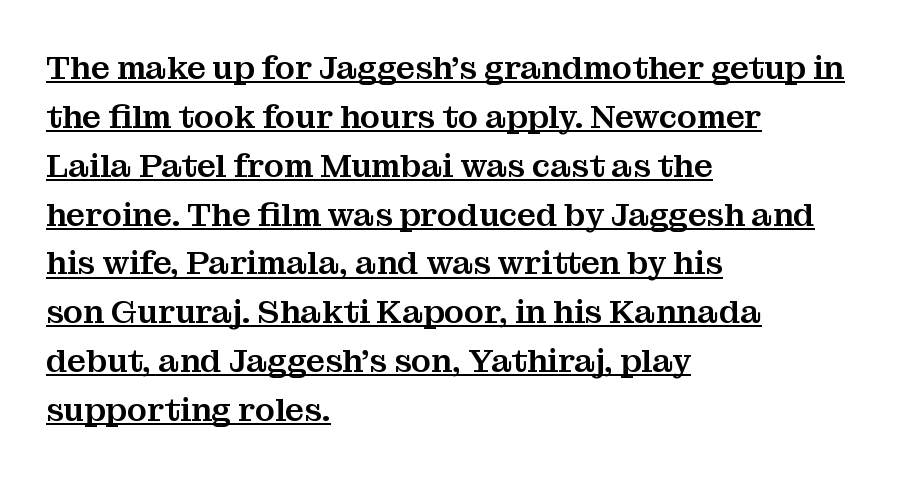
Is there any slant? The stems are plumb. Line beginnings align vertically; line endings do not. This sample keeps an unexceptional amount of space between lines. What decoration does the sample have? An underline. Classification — serif.
